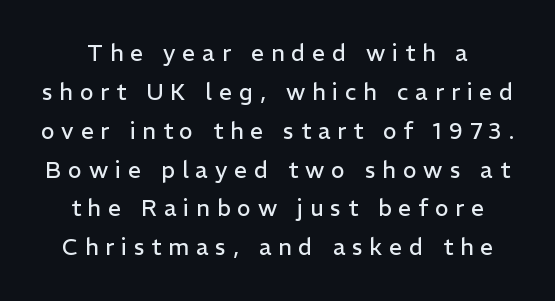
The image shows 23 px text type, upright; set normal line spacing (1.69x), unusually wide letter spacing (+0.3 em), not underlined.
